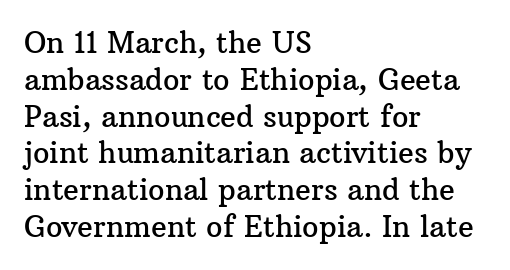
This rendering features lettering with no underline. The gaps between neighbouring characters are ordinary and unremarkable. Varying glyph widths throughout — classic text-font behaviour. To sum up the face: it has serifs. Line starts are locked; line ends wander. Vertical spacing — default.
